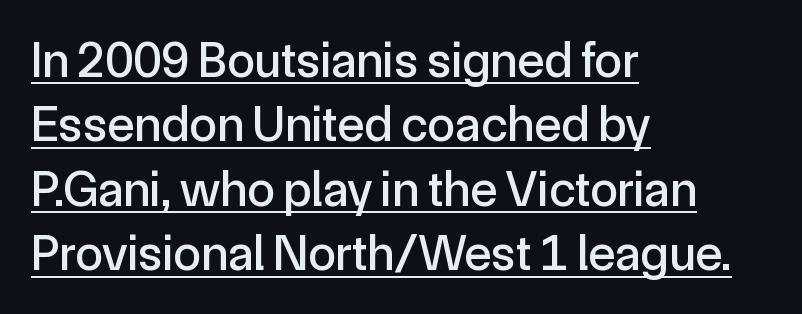
The image shows 50 px sans-serif type, upright; set left-aligned, normal line spacing (1.29x), normal letter spacing, underlined; a medium x-height.
